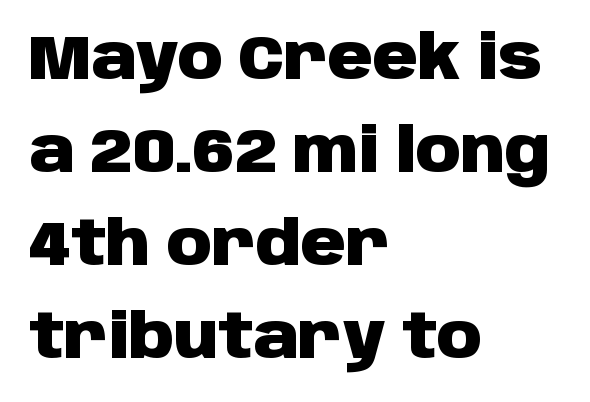
The passage is arranged the way most books set body copy — flush left. Evenly set lines give the paragraph a standard silhouette. Vertical strokes here are truly vertical. Each row of text sits above clean, open space. The face used here is proportionally spaced, like ordinary book or web type.
